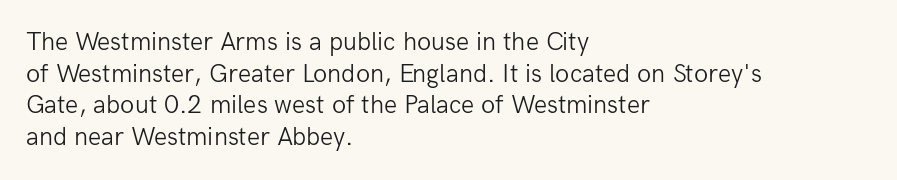
Nope, not italic — everything's standing straight. The font is comparable to plain body text, perhaps lighter. Inter-character spacing is left at the font's built-in metrics. The zone under the glyphs is completely vacant. These lines are set flush left with a ragged right edge.
